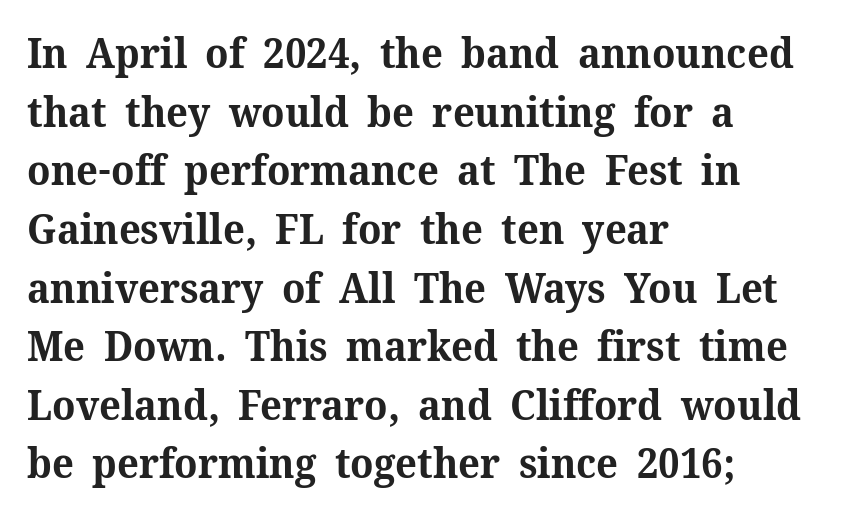
The image shows 41 px bold serif type, upright; set left-aligned, normal line spacing (1.43x), normal letter spacing, not underlined; medium stroke contrast and a medium x-height.
